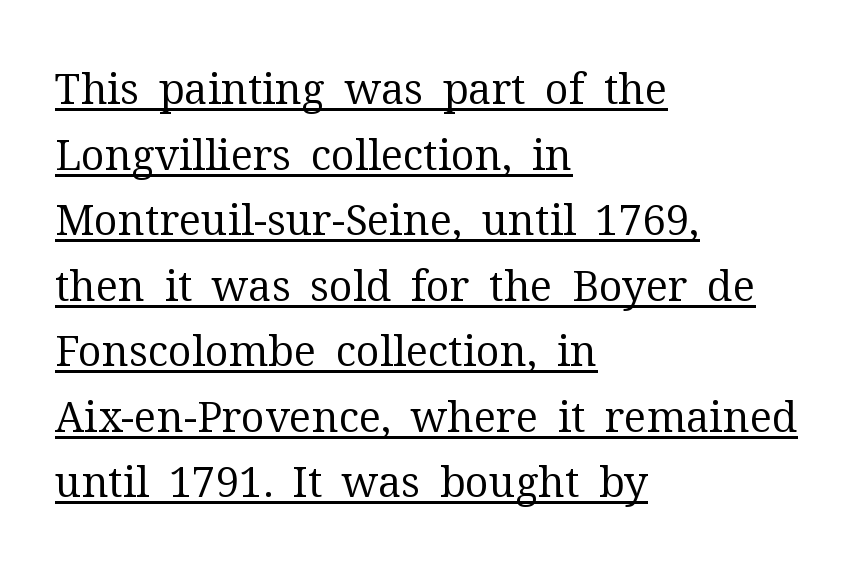
{"serif": "yes", "italic": "no", "bold": "no", "weight": "regular", "width": "normal", "stroke_contrast": "medium", "x_height": "medium", "monospaced": "no", "underline": "yes", "align": "left", "line_spacing": "normal", "line_spacing_ratio": 1.56, "letter_spacing": "normal", "letter_spacing_em": 0.0, "glyph_px": 42}
